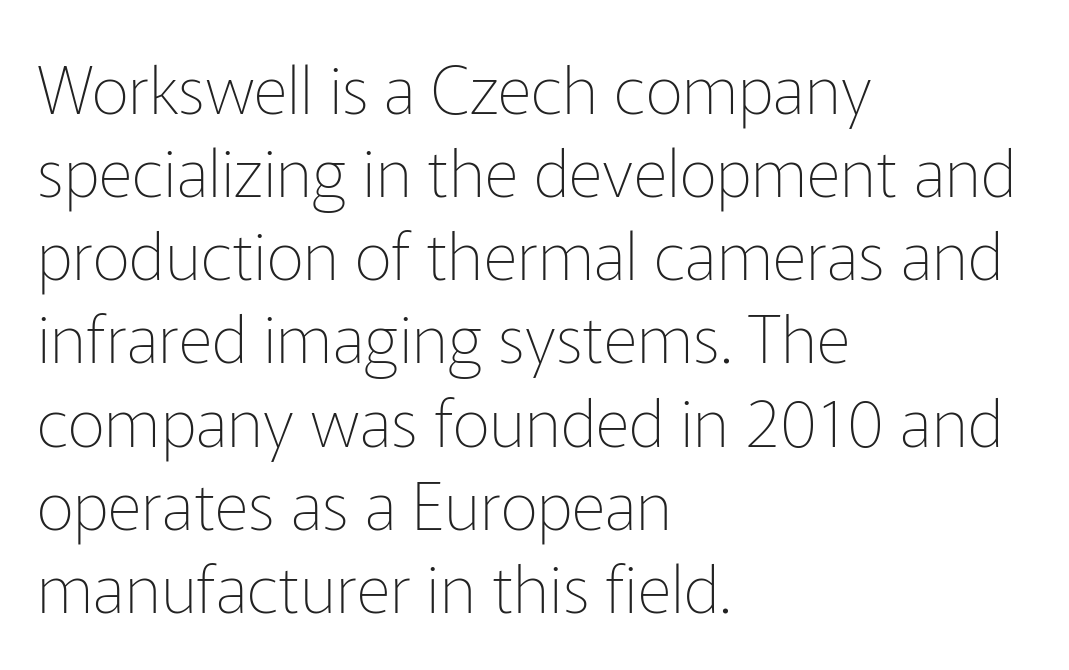
The image shows 66 px thin sans-serif type, upright; set left-aligned, normal line spacing (1.26x), normal letter spacing, not underlined; low stroke contrast and a medium x-height.
